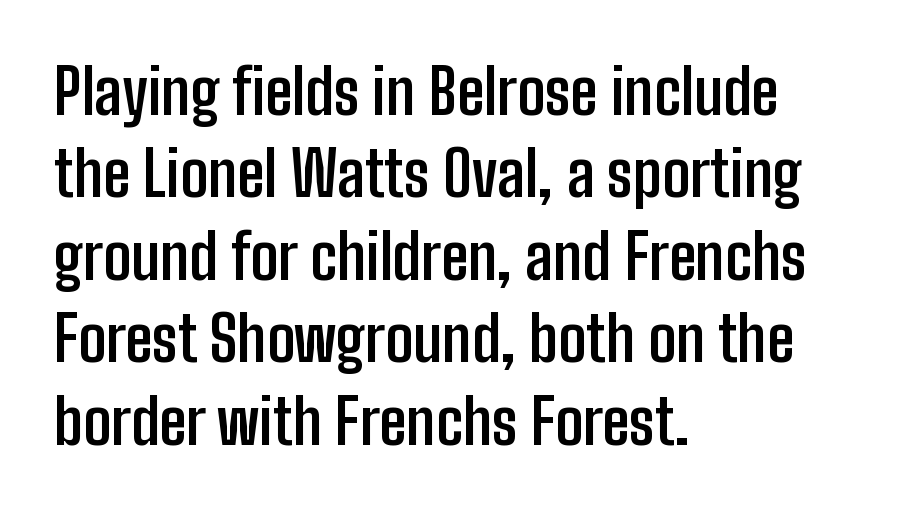
{"serif": "no", "italic": "no", "bold": "yes", "weight": "semibold", "width": "condensed", "stroke_contrast": "low", "x_height": "medium", "monospaced": "no", "underline": "no", "align": "left", "line_spacing": "normal", "line_spacing_ratio": 1.33, "letter_spacing": "normal", "letter_spacing_em": 0.0, "glyph_px": 62}
